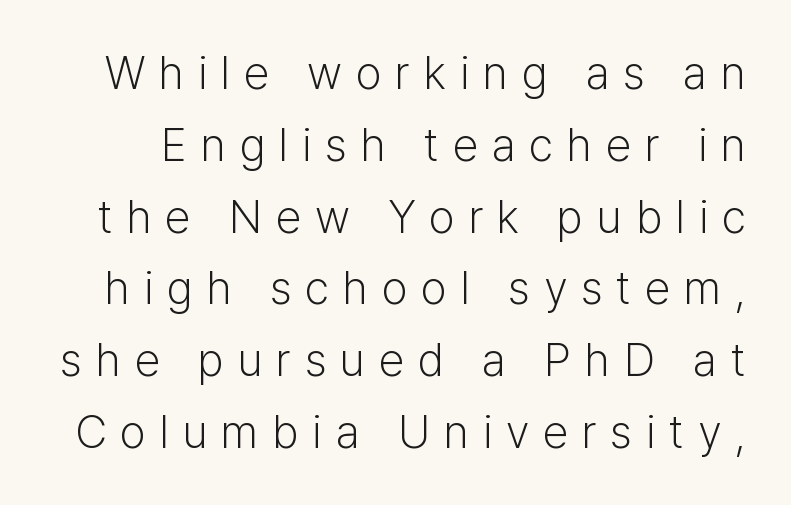
Q: Is the text bold? A: No.
Q: Is the text italic (slanted)? A: No, it is upright.
Q: Is the typeface a serif or a sans-serif typeface? A: Sans-serif.
Q: Is the text underlined? A: No.
Q: Is the spacing between letters normal or unusually wide? A: Unusually wide.
Q: Is the spacing between lines tight, normal or loose? A: Normal.
Q: Width (condensed, normal, or wide)? A: Normal.
Q: Stroke contrast? A: Low.
Q: x-height? A: Medium.
Q: Monospaced? A: No.
